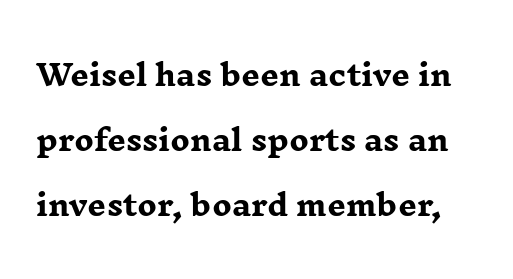
The image shows 29 px heavy, wide serif type, upright; set loose line spacing (2.25x), normal letter spacing, not underlined; low stroke contrast and a medium x-height.
